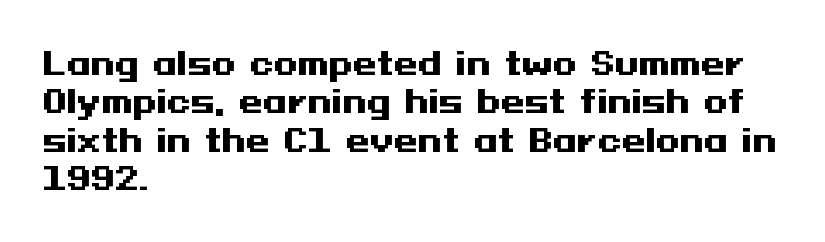
{"serif": "no", "italic": "no", "bold": "yes", "weight": "heavy", "width": "wide", "stroke_contrast": "medium", "x_height": "medium", "underline": "no", "align": "left", "line_spacing_ratio": 1.24, "letter_spacing": "normal", "letter_spacing_em": 0.0, "glyph_px": 31}
